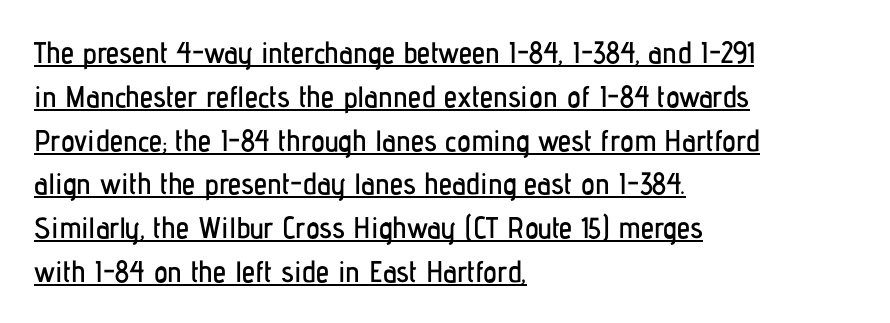
Q: Is the text italic (slanted)? A: No, it is upright.
Q: Is the typeface a serif or a sans-serif typeface? A: Sans-serif.
Q: Is the text underlined? A: Yes.
Q: How is the paragraph aligned? A: Left-aligned.
Q: Is the spacing between letters normal or unusually wide? A: Normal.
Q: Is the spacing between lines tight, normal or loose? A: Normal.
Q: Width (condensed, normal, or wide)? A: Condensed.
Q: Stroke contrast? A: Low.
Q: x-height? A: Medium.
Q: Monospaced? A: No.
